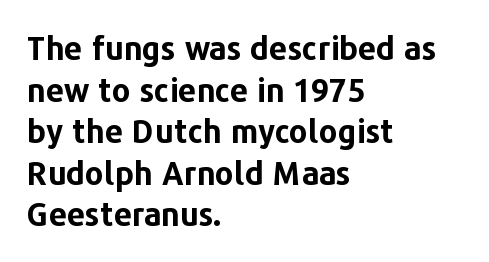
Vertically, the passage feels balanced, rows spaced as you'd expect. Layout note: lines flush left. The face used here is a sans, in the tradition of grotesques and geometrics. What stands out about the letter spacing? Nothing — it is the standard amount.
